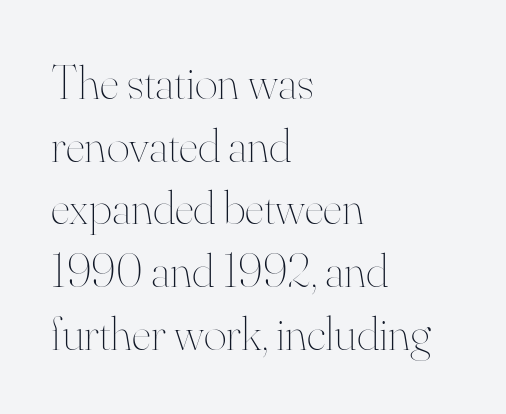
The image shows 49 px thin type, upright; set left-aligned, normal line spacing (1.28x), normal letter spacing, not underlined; high stroke contrast and a small x-height.
